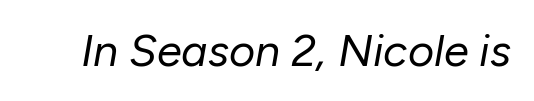
The words here are not underlined. Inter-character spacing is left at the font's built-in metrics. Would a proofreader flag this as italicized? Yes. You could not count columns in this text — the font is proportionally spaced. The typeface has the unassuming heft of standard copy or less.
